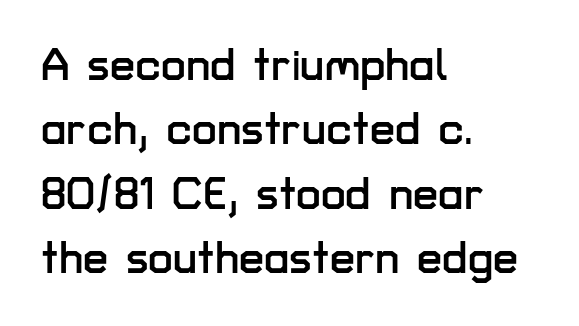
The image shows 45 px sans-serif type, upright; set left-aligned, normal line spacing (1.43x), normal letter spacing, not underlined; low stroke contrast and a medium x-height.
